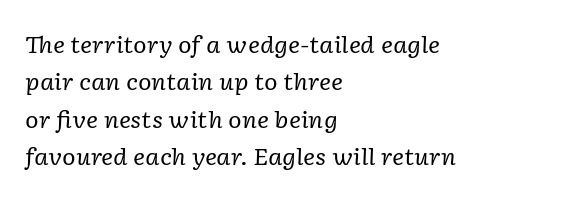
These lines sit exactly where default settings would place them. Reading down the block, your eye returns to a fixed left position each line. Is this a heavy cut? Hardly; it is regular or lighter. The foot of each line stays bare and open. An italicized treatment has been applied to the whole sample. Standard letterfit; no display-style spreading of the glyphs.
